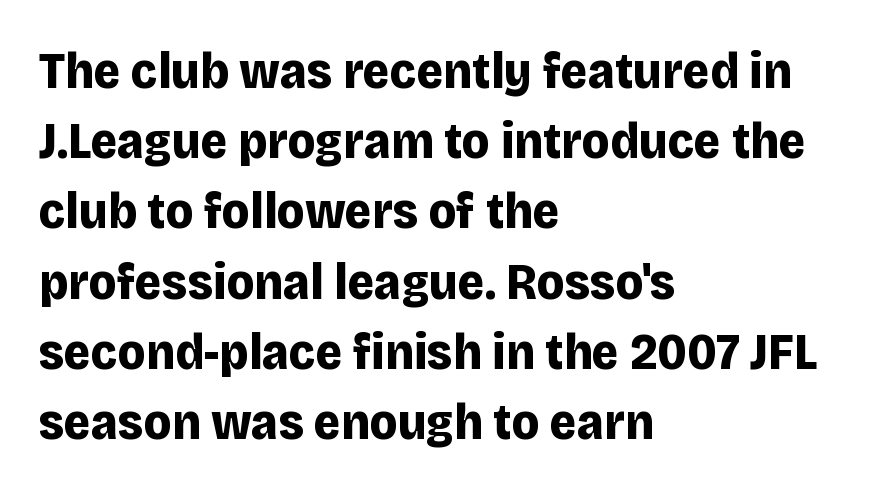
The image shows 52 px bold sans-serif type, upright; set left-aligned, normal line spacing (1.35x), normal letter spacing, not underlined; low stroke contrast and a large x-height.
